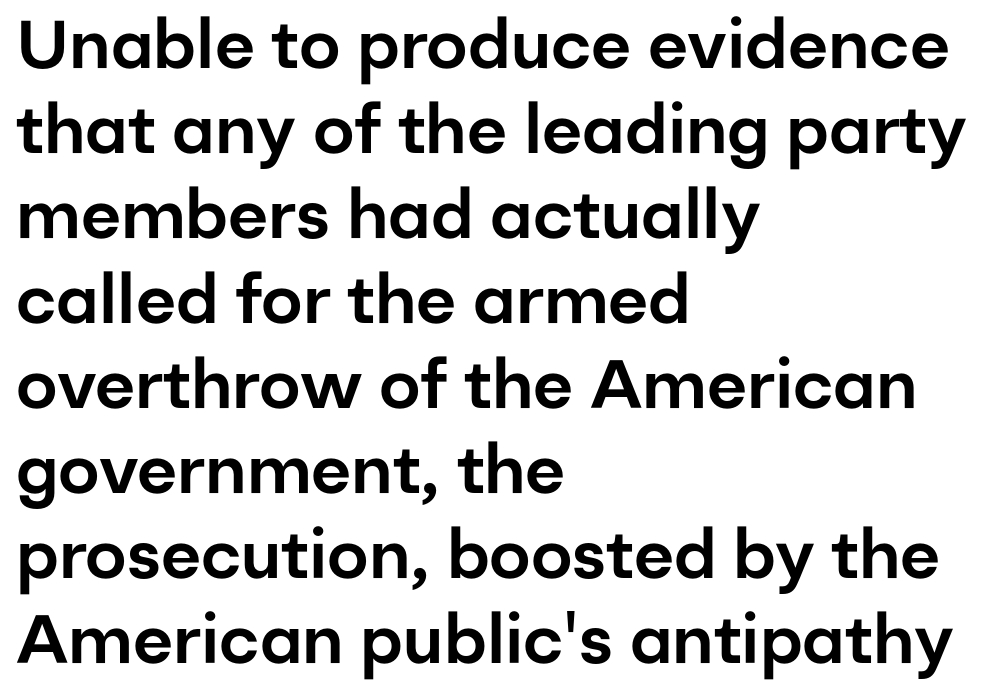
{"serif": "no", "italic": "no", "width": "normal", "stroke_contrast": "low", "x_height": "medium", "monospaced": "no", "underline": "no", "align": "left", "line_spacing": "normal", "line_spacing_ratio": 1.25, "letter_spacing": "normal", "letter_spacing_em": 0.0, "glyph_px": 68}
